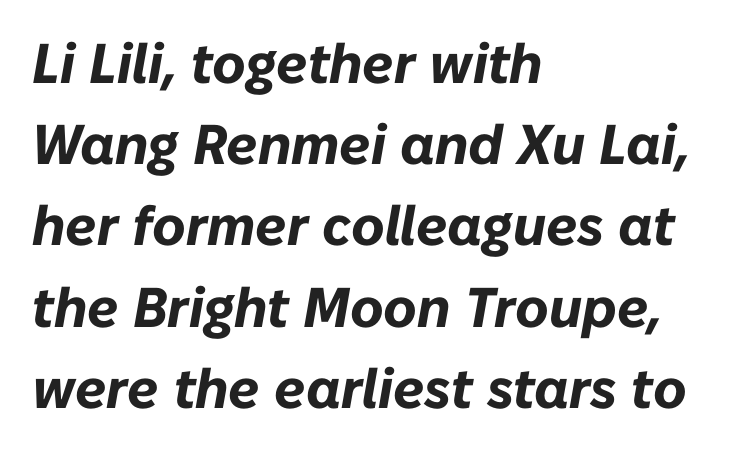
The image shows 56 px bold type, italic (leaning right); set left-aligned, normal line spacing (1.45x), normal letter spacing, not underlined; low stroke contrast and a medium x-height.
